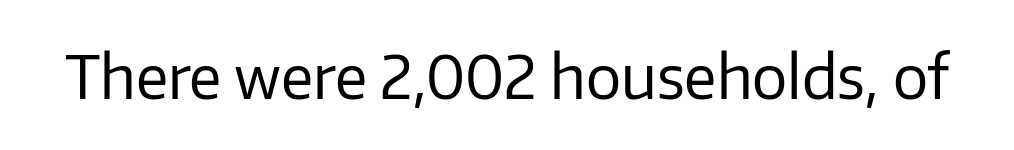
The image shows 59 px regular-weight sans-serif type, upright; set normal letter spacing, not underlined; low stroke contrast and a medium x-height.
